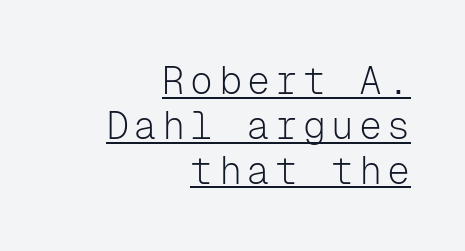
The image shows 38 px light sans-serif type, upright, monospaced; set right-aligned, line spacing 1.18x, underlined; low stroke contrast and a medium x-height.
